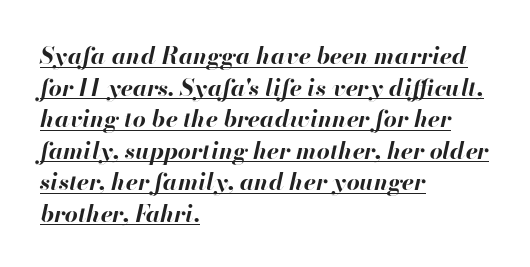
The image shows 23 px bold type, italic (leaning right); set left-aligned, normal line spacing (1.37x), normal letter spacing, underlined.
